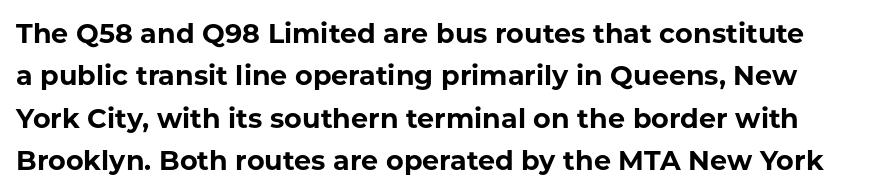
The image shows 27 px bold type, upright; set normal line spacing (1.57x), normal letter spacing, not underlined.
